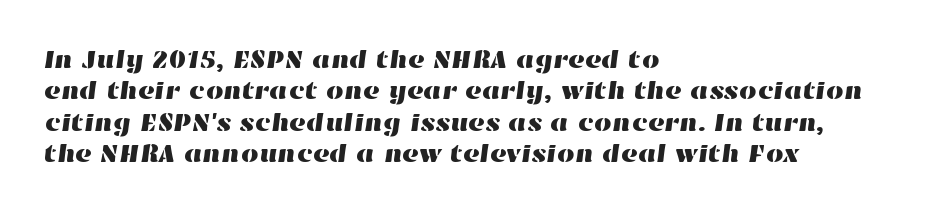
The image shows 25 px text type; set left-aligned, normal line spacing (1.26x), normal letter spacing, not underlined.
